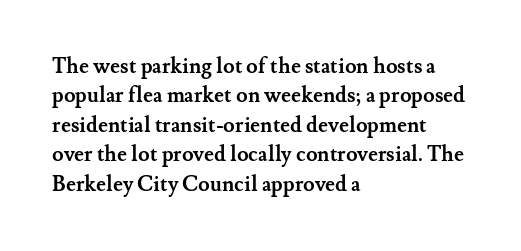
Q: Is the text bold? A: Yes.
Q: Is the text italic (slanted)? A: No, it is upright.
Q: Is the text underlined? A: No.
Q: How is the paragraph aligned? A: Left-aligned.
Q: Is the spacing between letters normal or unusually wide? A: Normal.
Q: Is the spacing between lines tight, normal or loose? A: Normal.
